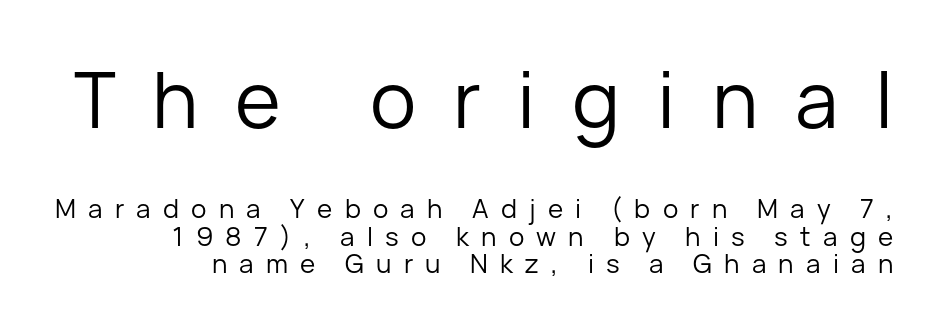
Do the characters align in a grid? No, the font is proportional. Nothing heavy about these letters — not bold at all. This is roman type, the default non-slanted kind. Horizontal bands of white between lines are thin slivers. Compared with typical body copy, the letter spacing here is much looser. Font category for this specimen: sans-serif.
